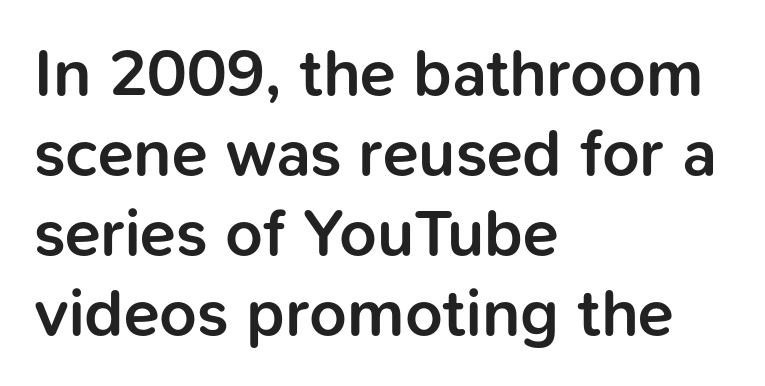
The face used here is a semibold: visibly heavier than regular, lighter than bold. Left-aligned paragraph, ragged on the right. This sample uses an upright cut, with every glyph sitting square on the baseline. The letters carry no serifs — their stems end cleanly without finishing strokes. Letters rest on an invisible, unmarked baseline.
